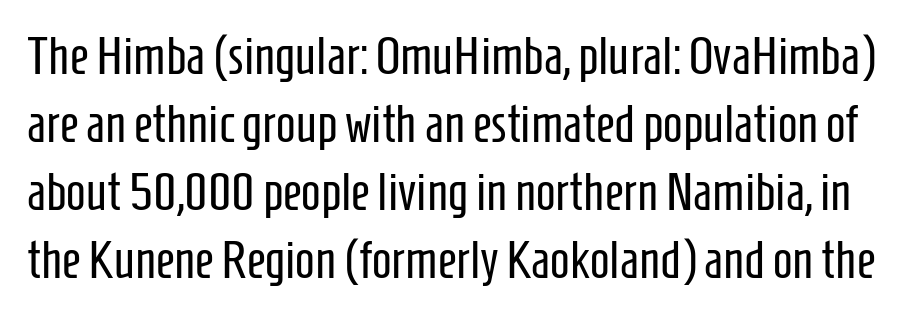
The typeface chosen for these lines omits serifs. Character widths vary here, with narrow letters taking less room than wide ones. A clean baseline with only descenders dipping below it. The typeface has the unassuming heft of standard copy or less.
